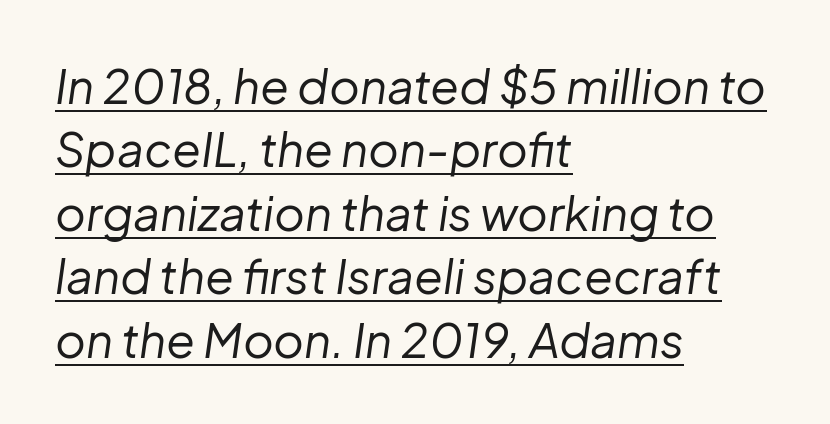
The image shows 47 px regular-weight type, italic (leaning right); set left-aligned, normal line spacing (1.35x), normal letter spacing, underlined; low stroke contrast and a medium x-height.
